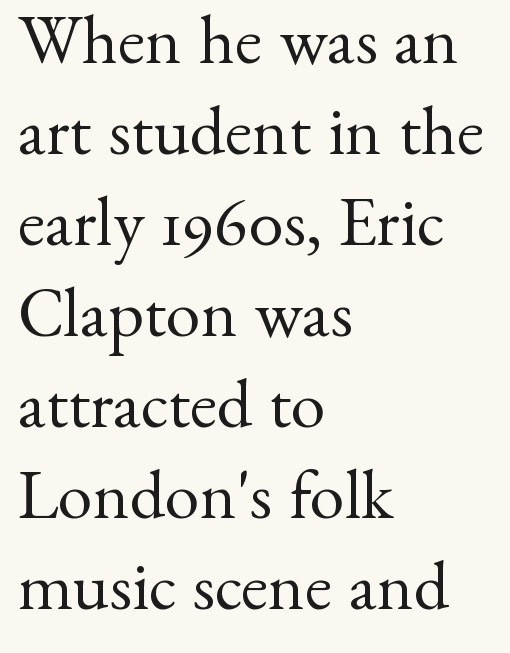
Q: Is the text bold? A: No.
Q: Is the text italic (slanted)? A: No, it is upright.
Q: Is the typeface a serif or a sans-serif typeface? A: Serif.
Q: Is the text underlined? A: No.
Q: How is the paragraph aligned? A: Left-aligned.
Q: Is the spacing between letters normal or unusually wide? A: Normal.
Q: Is the spacing between lines tight, normal or loose? A: Normal.
Q: Width (condensed, normal, or wide)? A: Normal.
Q: Stroke contrast? A: Medium.
Q: x-height? A: Small.
Q: Monospaced? A: No.
